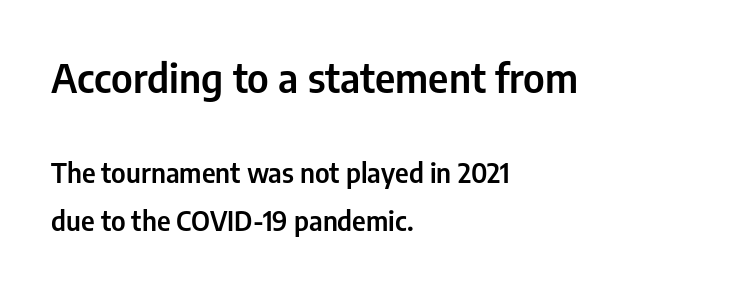
{"serif": "no", "italic": "no", "width": "condensed", "stroke_contrast": "low", "x_height": "medium", "monospaced": "no", "underline": "no", "align": "left", "line_spacing_ratio": 1.79, "letter_spacing": "normal", "letter_spacing_em": 0.0, "larger_block": "first", "size_ratio": 1.48, "glyph_px": 40}
